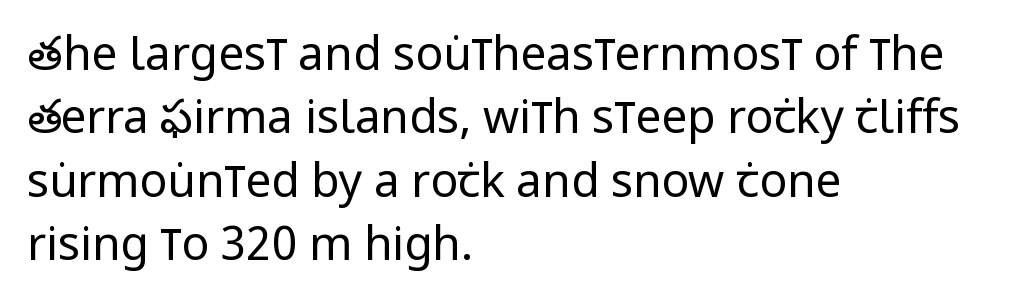
The image shows 46 px regular-weight, condensed sans-serif type, upright; set left-aligned, normal line spacing (1.38x), normal letter spacing, not underlined; low stroke contrast and a large x-height.
